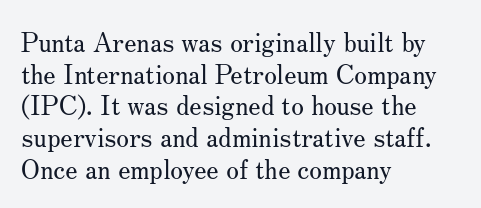
The image shows 26 px text type, upright; set left-aligned, line spacing 1.22x, normal letter spacing, not underlined.
